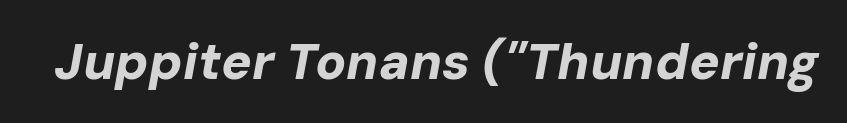
{"italic": "yes", "lean": "right", "slant_degrees": 10, "bold": "yes", "weight": "bold", "width": "normal", "stroke_contrast": "low", "x_height": "medium", "monospaced": "no", "underline": "no", "letter_spacing": "normal", "letter_spacing_em": 0.0, "glyph_px": 51}
